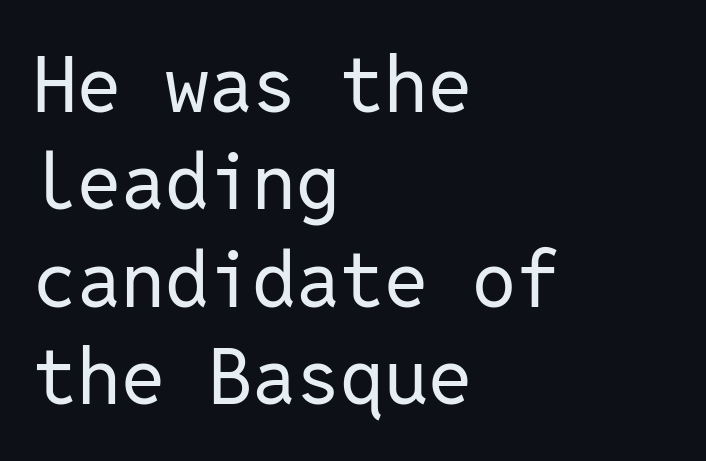
{"serif": "no", "italic": "no", "bold": "no", "weight": "regular", "width": "normal", "stroke_contrast": "low", "x_height": "medium", "monospaced": "yes", "underline": "no", "align": "left", "line_spacing": "normal", "line_spacing_ratio": 1.25, "letter_spacing": "normal", "letter_spacing_em": 0.0, "glyph_px": 78}
